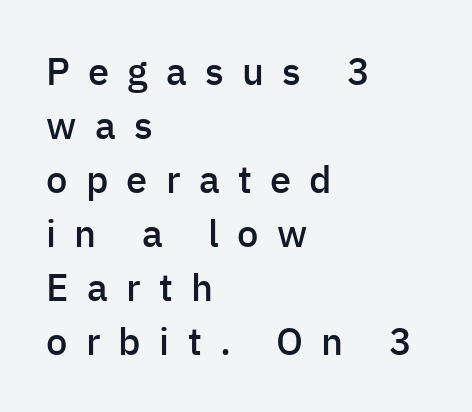
{"serif": "no", "italic": "no", "bold": "semi", "weight": "semibold", "width": "normal", "stroke_contrast": "low", "x_height": "medium", "monospaced": "no", "underline": "no", "align": "left", "line_spacing": "normal", "line_spacing_ratio": 1.42, "letter_spacing": "wide", "letter_spacing_em": 0.48, "glyph_px": 38}
